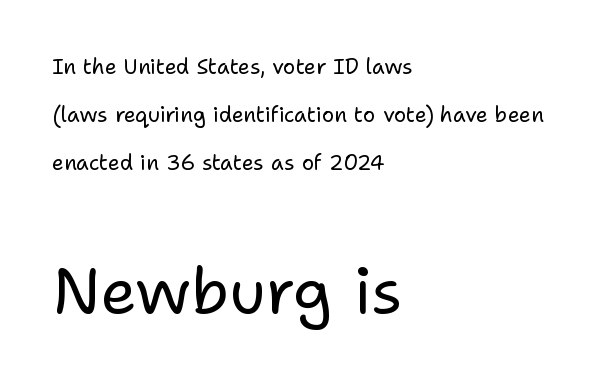
{"serif": "no", "italic": "no", "bold": "no", "weight": "regular", "width": "normal", "stroke_contrast": "low", "x_height": "medium", "monospaced": "no", "underline": "no", "align": "left", "line_spacing": "loose", "line_spacing_ratio": 2.28, "letter_spacing": "normal", "letter_spacing_em": 0.0, "larger_block": "second", "size_ratio": 3.05, "glyph_px": 64}
